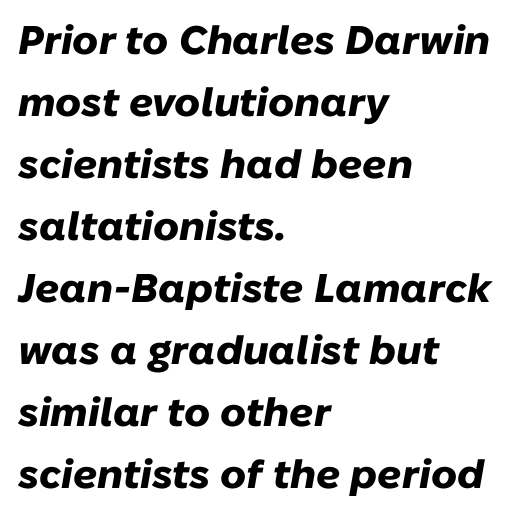
Underlining? Definitely not there. Compared with an ordinary text face, these strokes are far heavier — a full bold. The type is set solid horizontally, with unmodified tracking. Characters are canted at an angle relative to the baseline's perpendicular. The rendering anchors every line to the left-hand side. Baseline-to-baseline distance is the conventional proportion of letter height.
